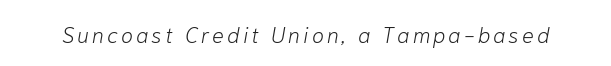
The image shows 22 px text type, italic (leaning right); set not underlined.
